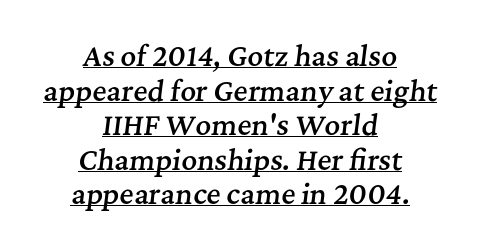
Summary of vertical rhythm: regular, with standard interline spacing. Words appear dense and cohesive because spacing is normal. Short and long lines alike share a common midpoint. Set as a demibold, roughly 600 on the weight scale. A rule runs beneath these lines of type.
